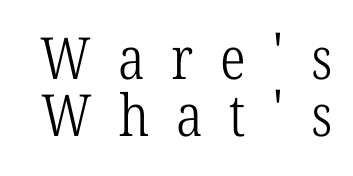
{"serif": "yes", "italic": "no", "bold": "no", "weight": "light", "width": "condensed", "stroke_contrast": "low", "x_height": "medium", "monospaced": "no", "underline": "no", "line_spacing": "tight", "line_spacing_ratio": 0.99, "letter_spacing": "wide", "letter_spacing_em": 0.46, "glyph_px": 58}
